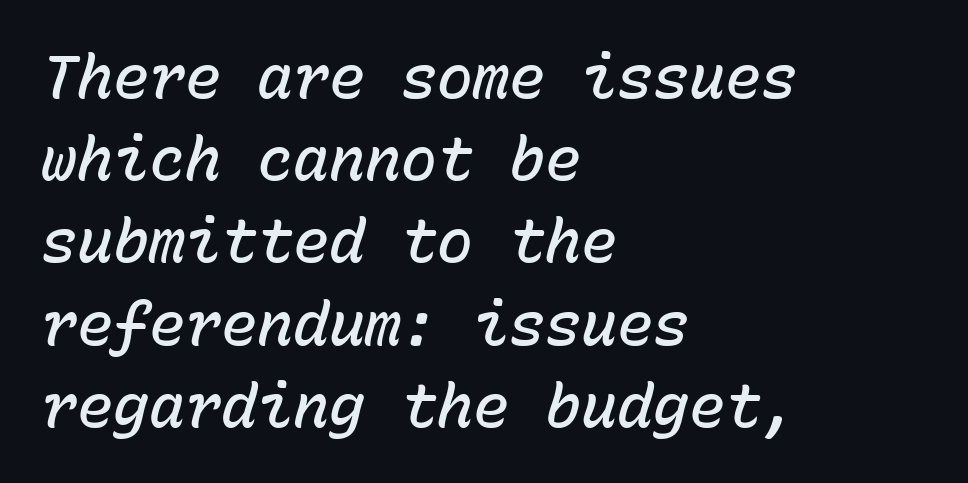
Q: Is the text bold? A: Semi-bold.
Q: Is the text italic (slanted)? A: Yes, it leans right by about 15 degrees.
Q: Is the text underlined? A: No.
Q: How is the paragraph aligned? A: Left-aligned.
Q: Is the spacing between letters normal or unusually wide? A: Normal.
Q: Is the spacing between lines tight, normal or loose? A: Normal.
Q: Width (condensed, normal, or wide)? A: Normal.
Q: Stroke contrast? A: Low.
Q: x-height? A: Medium.
Q: Monospaced? A: Yes.
